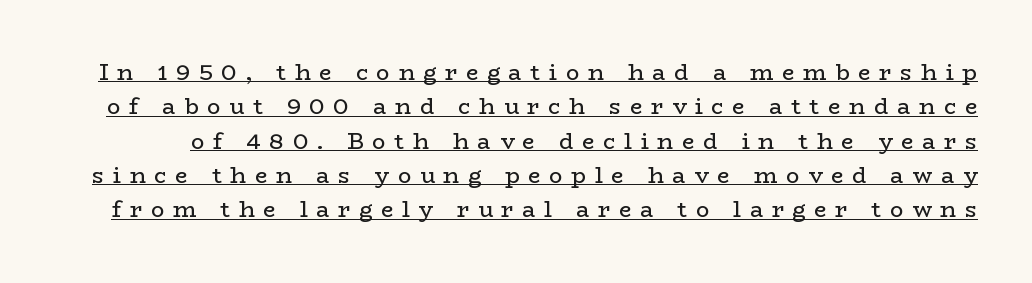
The image shows 22 px text type, upright; set normal line spacing (1.56x), unusually wide letter spacing (+0.4 em), underlined.
